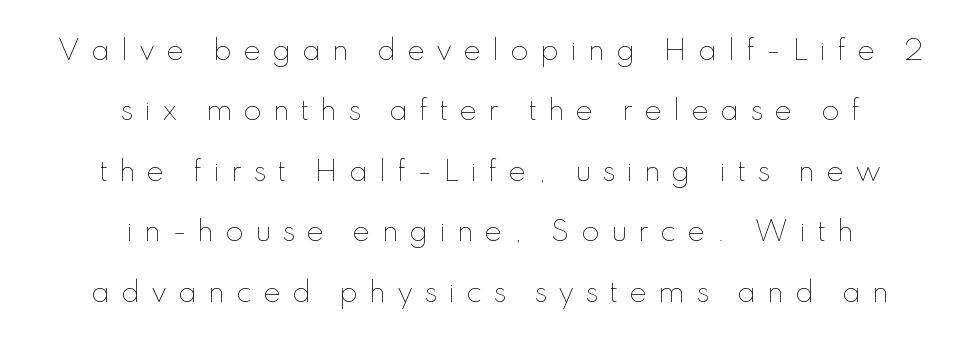
The image shows 27 px text type, upright; set centered, loose line spacing (2.24x), unusually wide letter spacing (+0.4 em), not underlined.
